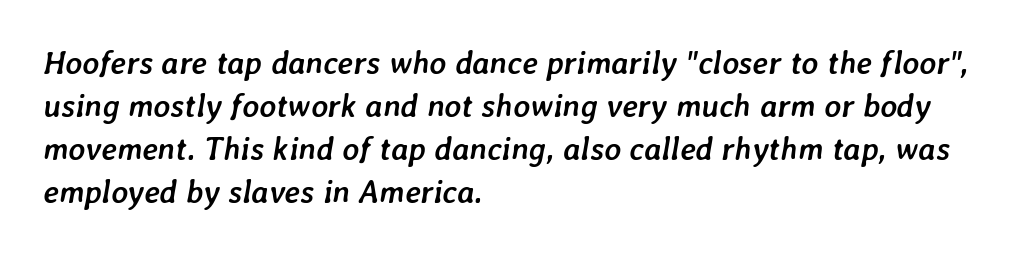
The image shows 32 px semibold type, italic (leaning right); set left-aligned, normal line spacing (1.34x), normal letter spacing, not underlined; low stroke contrast and a medium x-height.
